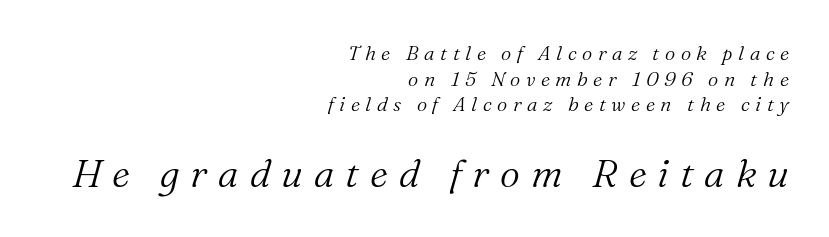
Q: Is the text bold? A: No.
Q: Is the text italic (slanted)? A: Yes, it leans right by about 16 degrees.
Q: Is the typeface a serif or a sans-serif typeface? A: Serif.
Q: Is the text underlined? A: No.
Q: How is the paragraph aligned? A: Right-aligned.
Q: Is the spacing between letters normal or unusually wide? A: Unusually wide.
Q: Is the spacing between lines tight, normal or loose? A: Normal.
Q: Which block of text is set in a larger size, the first (top) or the second (bottom)? A: The second (bottom) one.
Q: Width (condensed, normal, or wide)? A: Normal.
Q: Stroke contrast? A: Medium.
Q: x-height? A: Medium.
Q: Monospaced? A: No.
